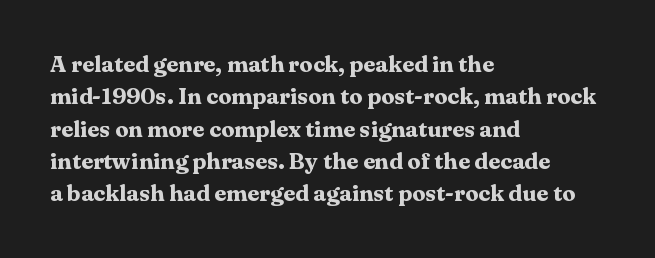
Q: Is the text bold? A: Yes.
Q: Is the text italic (slanted)? A: No, it is upright.
Q: Is the text underlined? A: No.
Q: How is the paragraph aligned? A: Left-aligned.
Q: Is the spacing between letters normal or unusually wide? A: Normal.
Q: Is the spacing between lines tight, normal or loose? A: Normal.
